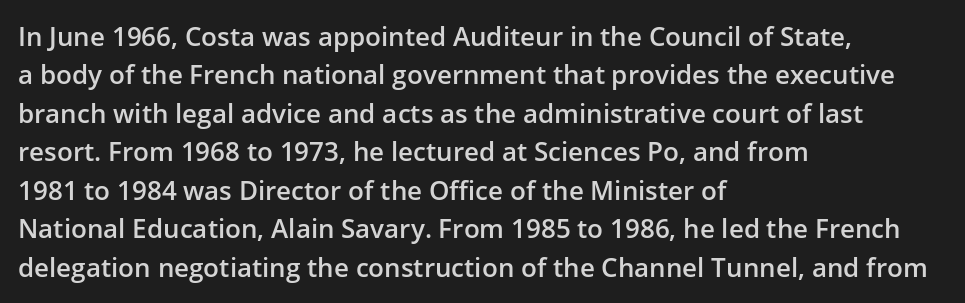
{"italic": "no", "bold": "semi", "underline": "no", "align": "left", "line_spacing": "normal", "line_spacing_ratio": 1.48, "letter_spacing": "normal", "letter_spacing_em": 0.0, "glyph_px": 26}
